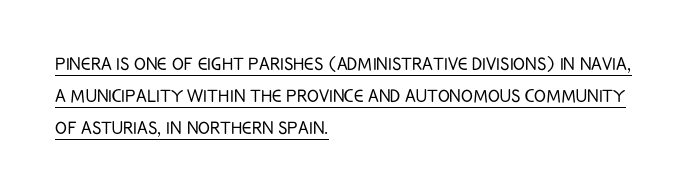
The lines sit at an ordinary, default distance from one another. The weight would be labelled regular, book, light, or lighter still. The typography opts for an upright posture over an oblique one. Tracking here is standard; glyphs follow each other at the usual distance. Casual observation: everything's shoved over to the left. Honestly, the underline is the first thing you notice here.
